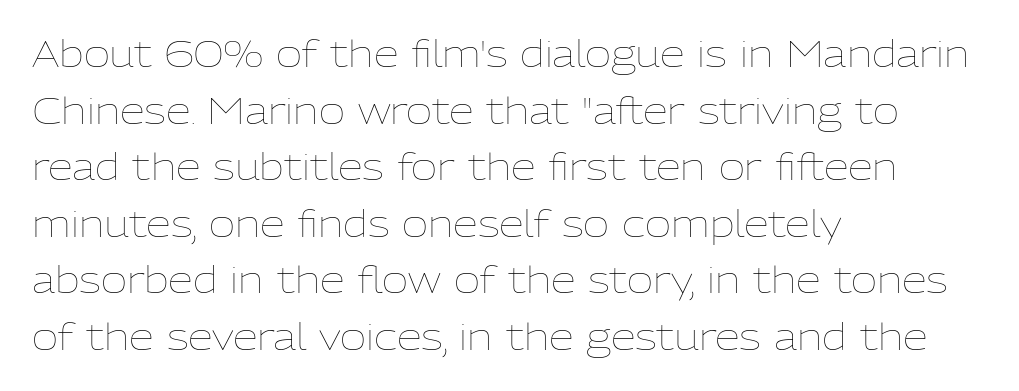
{"italic": "no", "bold": "no", "weight": "thin", "width": "normal", "stroke_contrast": "low", "x_height": "medium", "monospaced": "no", "underline": "no", "align": "left", "line_spacing": "normal", "line_spacing_ratio": 1.57, "letter_spacing": "normal", "letter_spacing_em": 0.0, "glyph_px": 36}
